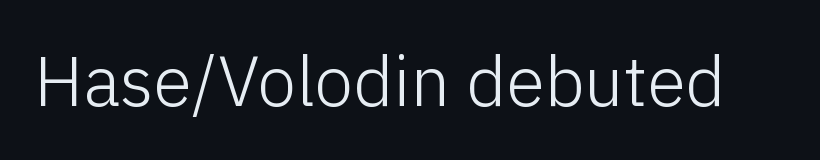
The image shows 70 px light sans-serif type, upright; set normal letter spacing, not underlined; low stroke contrast and a medium x-height.
